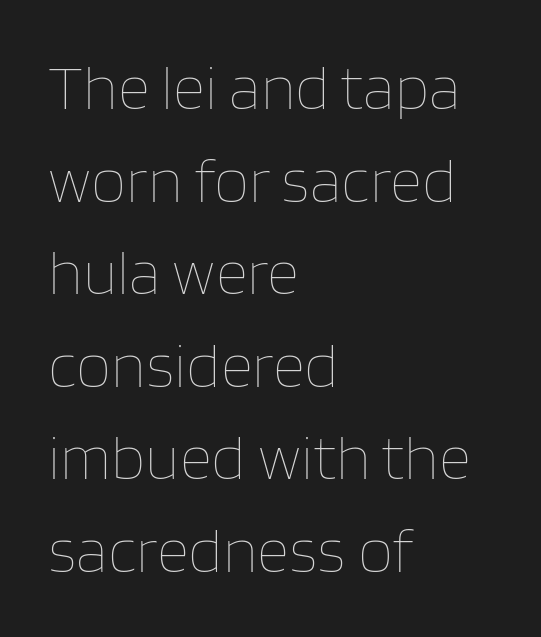
The vertical gap from one line to the next is medium. If you drew a line through each stem, it would be perfectly vertical. Short and long lines alike share a common starting point at left. Glyph-to-glyph distance matches everyday printed text.
